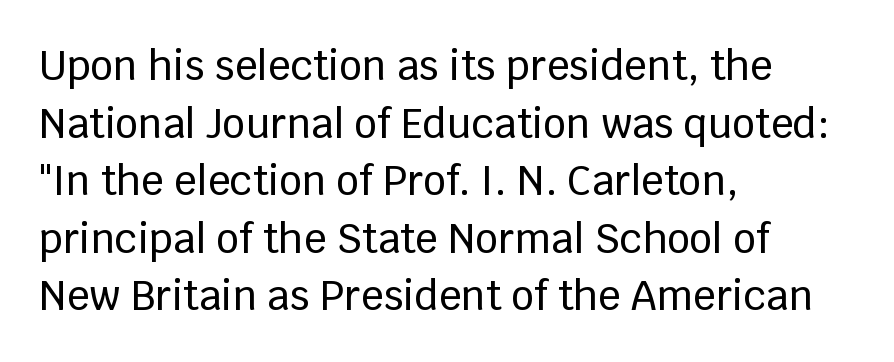
Character widths vary here, with narrow letters taking less room than wide ones. Horizontal alignment here is leftward, the default for most running prose. Short note: letters normally spaced. A normal amount of white space separates one row of letters from the next. No italicization has been applied; the sample stays upright.
